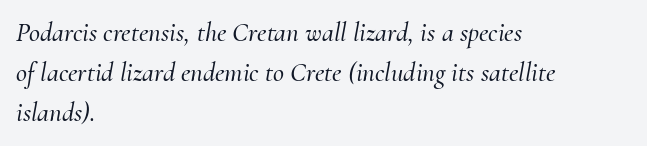
{"italic": "yes", "lean": "right", "slant_degrees": 10, "underline": "no", "align": "left", "line_spacing": "normal", "line_spacing_ratio": 1.49, "letter_spacing": "normal", "letter_spacing_em": 0.0, "glyph_px": 27}
